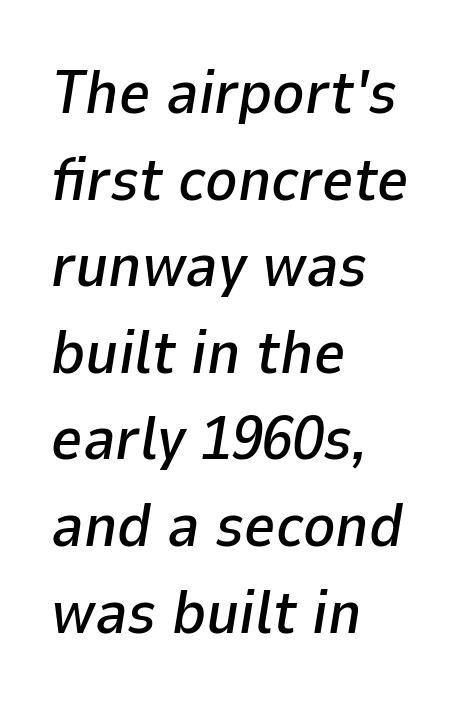
The image shows 61 px text type, italic (leaning right); set left-aligned, normal line spacing (1.42x), normal letter spacing, not underlined; low stroke contrast and a medium x-height.
